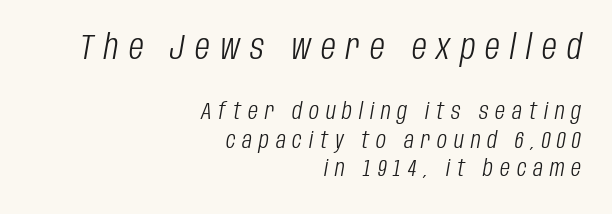
The initial chunk of copy outweighs the following chunk in type size. Horizontal alignment here is rightward, an uncommon choice for prose. These lines are rendered in a variable-pitch font. This reads as an unemphasized weight, regular at the heaviest. Characters follow at a spacing far wider than the type designer built in. The specimen reads as italic at a glance.
